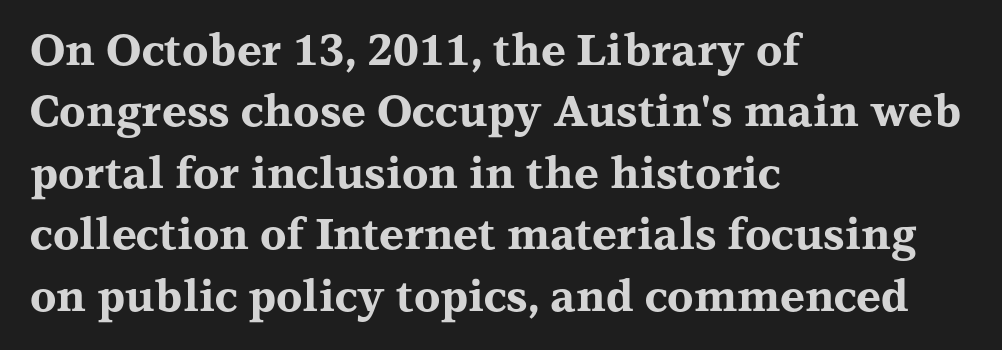
{"serif": "yes", "italic": "no", "bold": "yes", "weight": "bold", "width": "wide", "stroke_contrast": "medium", "x_height": "medium", "monospaced": "no", "underline": "no", "align": "left", "line_spacing": "normal", "line_spacing_ratio": 1.43, "letter_spacing": "normal", "letter_spacing_em": 0.0, "glyph_px": 43}
